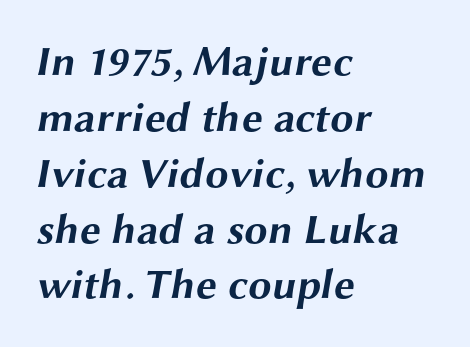
The image shows 42 px bold, wide sans-serif type; set left-aligned, normal line spacing (1.33x), normal letter spacing, not underlined; medium stroke contrast and a medium x-height.
